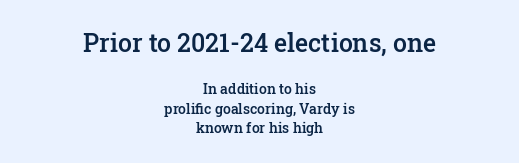
{"italic": "no", "bold": "semi", "underline": "no", "align": "center", "line_spacing": "normal", "line_spacing_ratio": 1.38, "letter_spacing": "normal", "letter_spacing_em": 0.0, "larger_block": "first", "size_ratio": 1.79, "glyph_px": 25}
